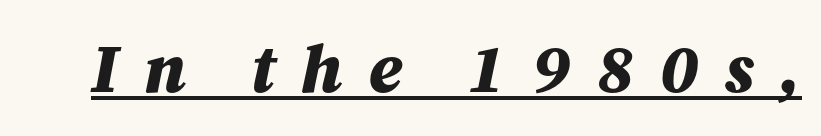
Q: Is the text bold? A: Yes.
Q: Is the text italic (slanted)? A: Yes, it leans right by about 12 degrees.
Q: Is the text underlined? A: Yes.
Q: Is the spacing between letters normal or unusually wide? A: Unusually wide.
Q: Width (condensed, normal, or wide)? A: Normal.
Q: Stroke contrast? A: Medium.
Q: x-height? A: Medium.
Q: Monospaced? A: No.
